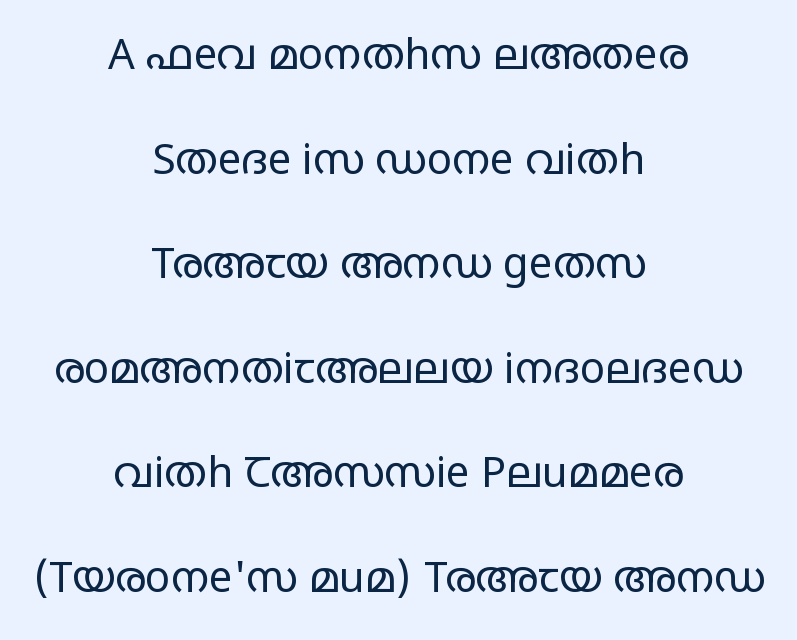
Q: Is the text bold? A: No.
Q: Is the text italic (slanted)? A: No, it is upright.
Q: Is the typeface a serif or a sans-serif typeface? A: Sans-serif.
Q: Is the text underlined? A: No.
Q: How is the paragraph aligned? A: Centered.
Q: Is the spacing between letters normal or unusually wide? A: Normal.
Q: Is the spacing between lines tight, normal or loose? A: Loose.
Q: Width (condensed, normal, or wide)? A: Wide.
Q: Stroke contrast? A: Low.
Q: x-height? A: Large.
Q: Monospaced? A: No.
